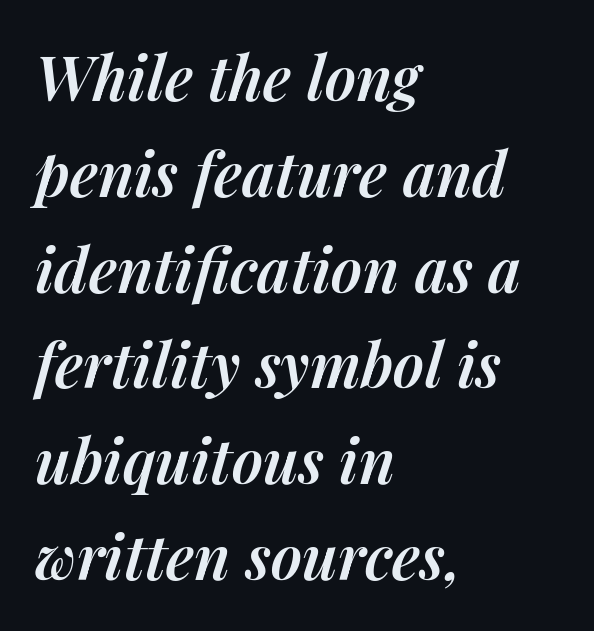
Q: Is the text bold? A: Semi-bold.
Q: Is the text italic (slanted)? A: Yes, it leans right by about 14 degrees.
Q: Is the text underlined? A: No.
Q: How is the paragraph aligned? A: Left-aligned.
Q: Is the spacing between letters normal or unusually wide? A: Normal.
Q: Is the spacing between lines tight, normal or loose? A: Normal.
Q: Width (condensed, normal, or wide)? A: Normal.
Q: Stroke contrast? A: Medium.
Q: x-height? A: Medium.
Q: Monospaced? A: No.
